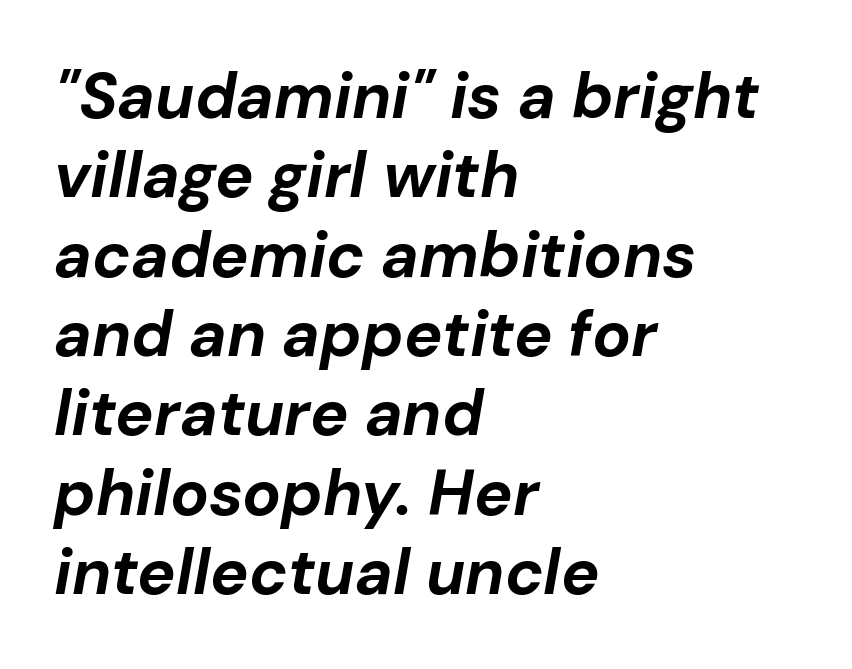
{"italic": "yes", "lean": "right", "slant_degrees": 10, "bold": "yes", "weight": "bold", "width": "normal", "stroke_contrast": "low", "x_height": "medium", "monospaced": "no", "underline": "no", "align": "left", "line_spacing_ratio": 1.24, "letter_spacing": "normal", "letter_spacing_em": 0.0, "glyph_px": 64}
